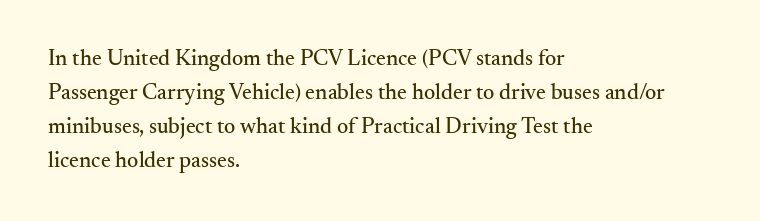
Q: Is the text italic (slanted)? A: No, it is upright.
Q: Is the text underlined? A: No.
Q: How is the paragraph aligned? A: Left-aligned.
Q: Is the spacing between letters normal or unusually wide? A: Normal.
Q: Is the spacing between lines tight, normal or loose? A: Normal.
